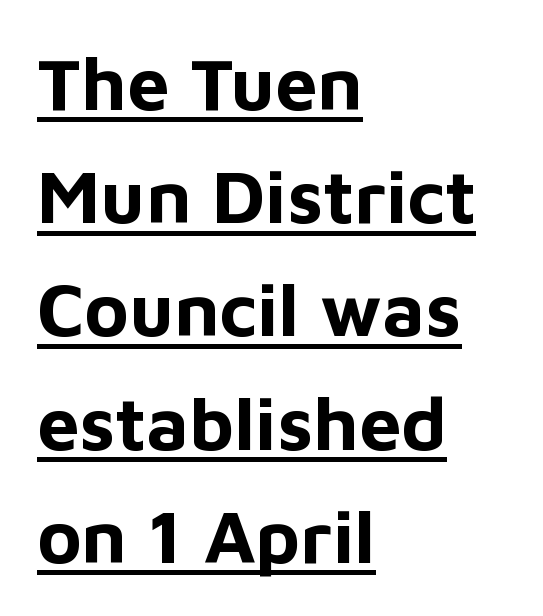
{"serif": "no", "italic": "no", "bold": "yes", "weight": "bold", "width": "normal", "stroke_contrast": "low", "x_height": "medium", "monospaced": "no", "underline": "yes", "align": "left", "line_spacing": "normal", "line_spacing_ratio": 1.51, "letter_spacing": "normal", "letter_spacing_em": 0.0, "glyph_px": 75}
